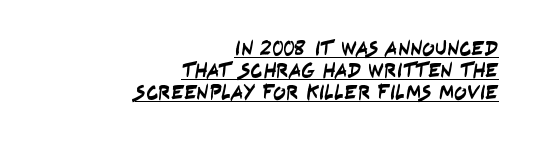
The image shows 21 px text type; set right-aligned, tight line spacing (1.05x), normal letter spacing, underlined.
